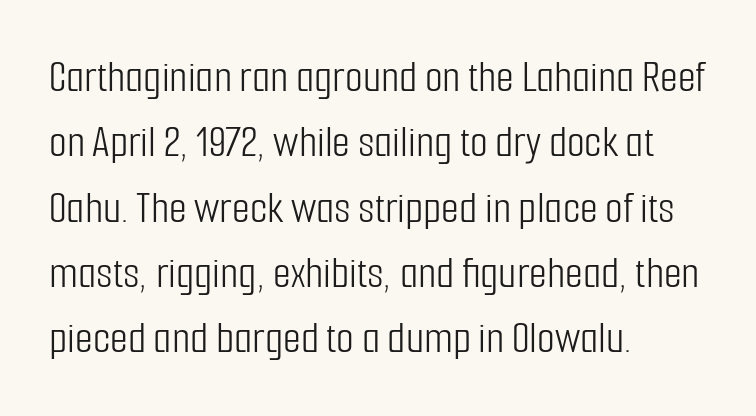
{"serif": "no", "italic": "no", "bold": "no", "weight": "light", "width": "condensed", "stroke_contrast": "low", "x_height": "medium", "monospaced": "no", "underline": "no", "align": "left", "line_spacing": "normal", "line_spacing_ratio": 1.42, "letter_spacing": "normal", "letter_spacing_em": 0.0, "glyph_px": 46}
